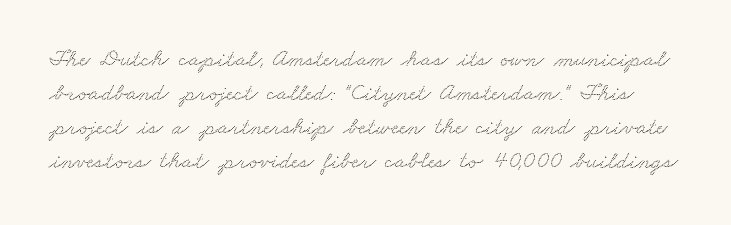
{"underline": "no", "line_spacing": "normal", "line_spacing_ratio": 1.41, "letter_spacing": "normal", "letter_spacing_em": 0.0, "glyph_px": 24}
